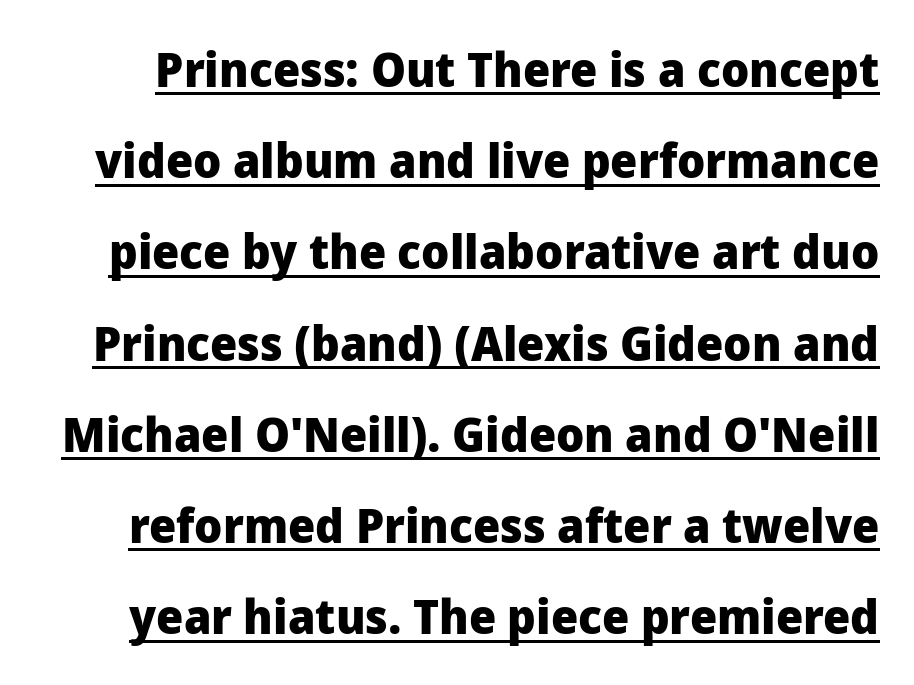
{"serif": "no", "italic": "no", "bold": "yes", "weight": "heavy", "width": "normal", "stroke_contrast": "low", "x_height": "medium", "monospaced": "no", "underline": "yes", "line_spacing": "loose", "line_spacing_ratio": 1.9, "letter_spacing": "normal", "letter_spacing_em": 0.0, "glyph_px": 48}
